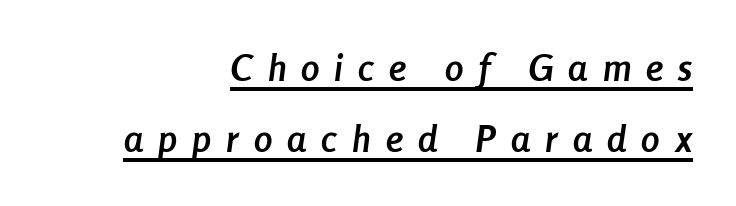
Q: Is the text bold? A: Yes.
Q: Is the text italic (slanted)? A: Yes, it leans right by about 8 degrees.
Q: Is the text underlined? A: Yes.
Q: How is the paragraph aligned? A: Right-aligned.
Q: Is the spacing between letters normal or unusually wide? A: Unusually wide.
Q: Is the spacing between lines tight, normal or loose? A: Loose.
Q: Width (condensed, normal, or wide)? A: Condensed.
Q: Stroke contrast? A: Low.
Q: x-height? A: Medium.
Q: Monospaced? A: No.
